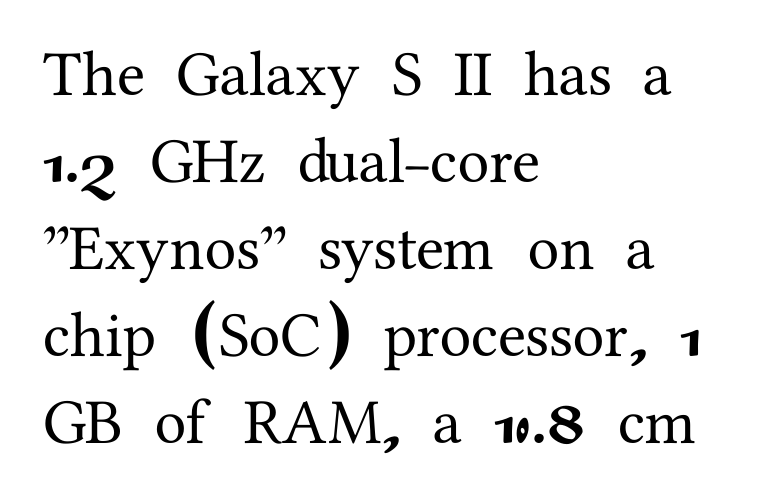
{"serif": "yes", "italic": "no", "width": "normal", "stroke_contrast": "medium", "x_height": "medium", "monospaced": "no", "underline": "no", "align": "left", "line_spacing": "normal", "line_spacing_ratio": 1.36, "letter_spacing": "normal", "letter_spacing_em": 0.0, "glyph_px": 64}
